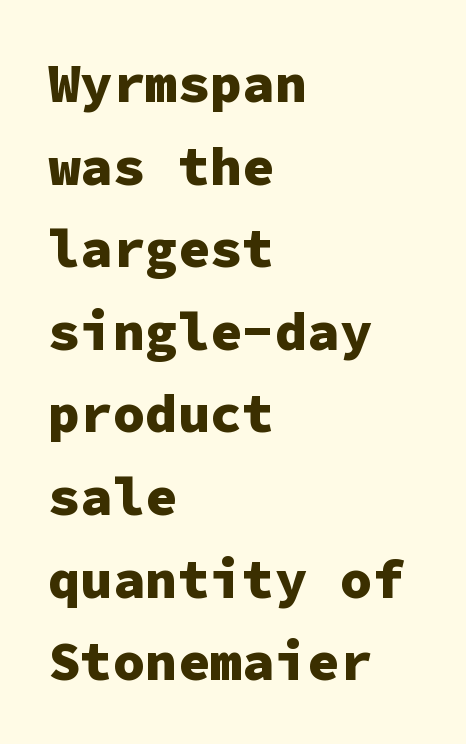
Q: Is the text bold? A: Yes.
Q: Is the text italic (slanted)? A: No, it is upright.
Q: Is the typeface a serif or a sans-serif typeface? A: Sans-serif.
Q: Is the text underlined? A: No.
Q: How is the paragraph aligned? A: Left-aligned.
Q: Is the spacing between letters normal or unusually wide? A: Normal.
Q: Is the spacing between lines tight, normal or loose? A: Normal.
Q: Width (condensed, normal, or wide)? A: Normal.
Q: Stroke contrast? A: Low.
Q: x-height? A: Medium.
Q: Monospaced? A: Yes.
